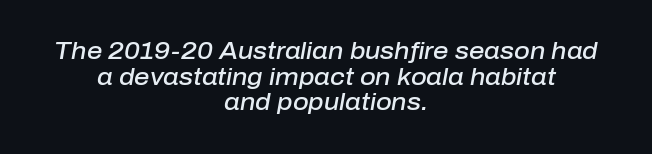
{"italic": "yes", "lean": "right", "slant_degrees": 10, "bold": "semi", "underline": "no", "align": "center", "line_spacing": "tight", "line_spacing_ratio": 1.07, "letter_spacing": "normal", "letter_spacing_em": 0.0, "glyph_px": 24}
